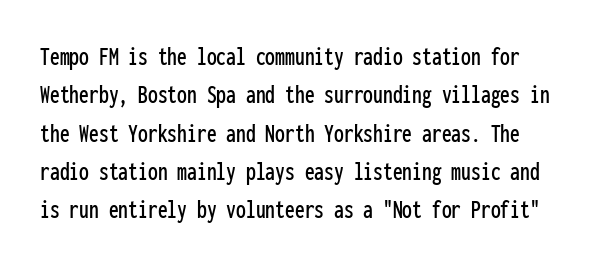
{"serif": "no", "italic": "no", "width": "condensed", "stroke_contrast": "low", "x_height": "medium", "monospaced": "yes", "underline": "no", "line_spacing": "normal", "line_spacing_ratio": 1.37, "letter_spacing": "normal", "letter_spacing_em": 0.0, "glyph_px": 28}
